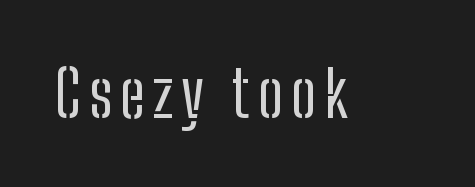
Notice how the stems are strictly vertical — no italics here. The characters are drawn with everyday or finer stroke widths. Note: no serifs on the glyphs. Here the designer chose a conventional face with non-uniform glyph widths.
